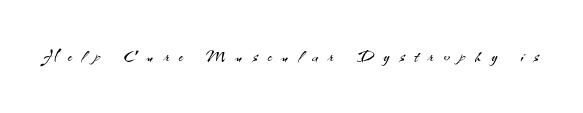
{"bold": "no", "underline": "no", "letter_spacing": "wide", "letter_spacing_em": 0.44, "glyph_px": 23}
